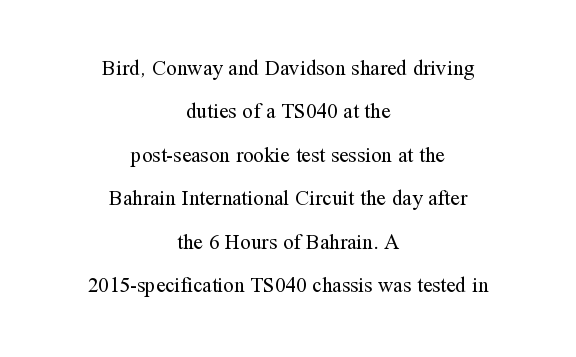
Rendered with straight, roman letterforms. Every row of glyphs is offset so its center matches the block's center. Reading down the column, the eye jumps a long way to each next line. The strokes carry an ordinary text weight at most. The letterforms sit shoulder to shoulder at normal distance. Glance below the letters and you will spot only blank space.
